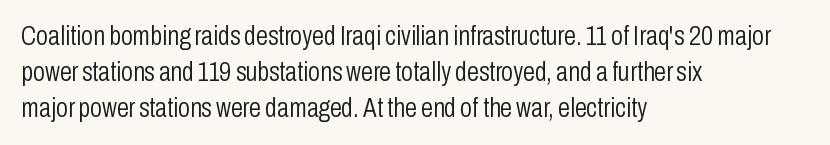
The image shows 27 px text type, upright; set left-aligned, normal line spacing (1.34x), normal letter spacing, not underlined.
